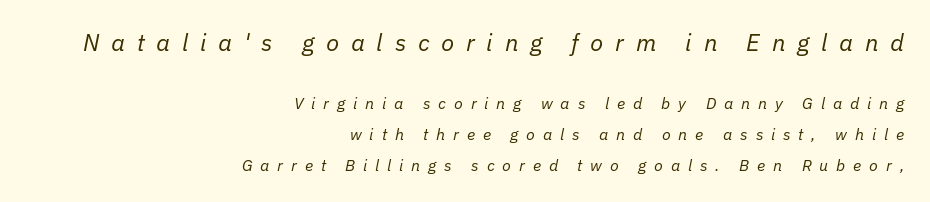
Q: Is the text bold? A: No.
Q: Is the text italic (slanted)? A: Yes, it leans right by about 11 degrees.
Q: Is the text underlined? A: No.
Q: How is the paragraph aligned? A: Right-aligned.
Q: Is the spacing between letters normal or unusually wide? A: Unusually wide.
Q: Is the spacing between lines tight, normal or loose? A: Loose.
Q: Which block of text is set in a larger size, the first (top) or the second (bottom)? A: The first (top) one.
